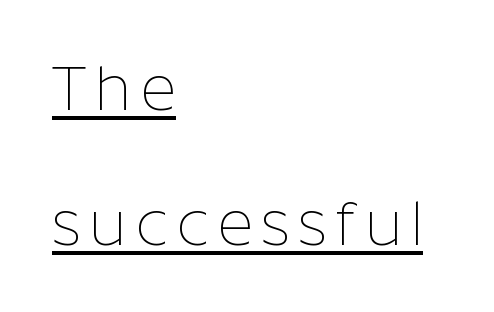
The image shows 62 px thin sans-serif type, upright; set left-aligned, loose line spacing (2.18x), underlined; low stroke contrast and a medium x-height.
